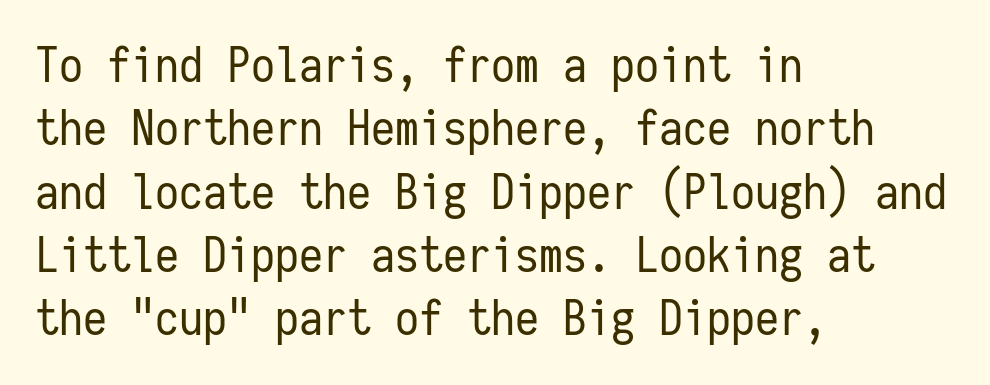
Q: Is the text bold? A: No.
Q: Is the text italic (slanted)? A: No, it is upright.
Q: Is the typeface a serif or a sans-serif typeface? A: Sans-serif.
Q: Is the text underlined? A: No.
Q: How is the paragraph aligned? A: Left-aligned.
Q: Is the spacing between letters normal or unusually wide? A: Normal.
Q: Is the spacing between lines tight, normal or loose? A: Normal.
Q: Width (condensed, normal, or wide)? A: Condensed.
Q: Stroke contrast? A: Low.
Q: x-height? A: Medium.
Q: Monospaced? A: Yes.
